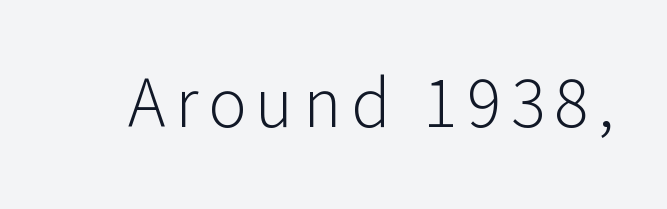
{"serif": "no", "italic": "no", "bold": "no", "weight": "light", "width": "normal", "stroke_contrast": "low", "x_height": "medium", "monospaced": "no", "underline": "no", "glyph_px": 72}
